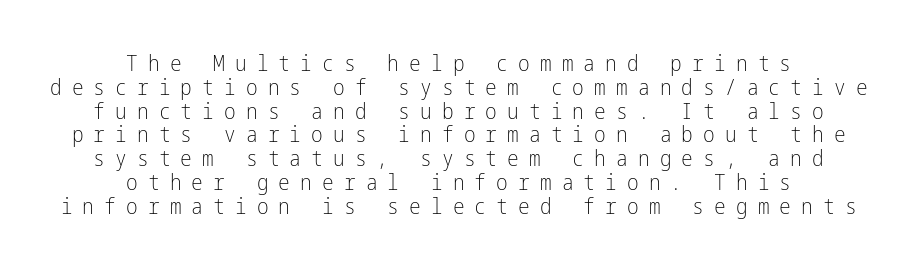
Q: Is the text bold? A: No.
Q: Is the text italic (slanted)? A: No, it is upright.
Q: Is the text underlined? A: No.
Q: How is the paragraph aligned? A: Centered.
Q: Is the spacing between letters normal or unusually wide? A: Unusually wide.
Q: Is the spacing between lines tight, normal or loose? A: Tight.
